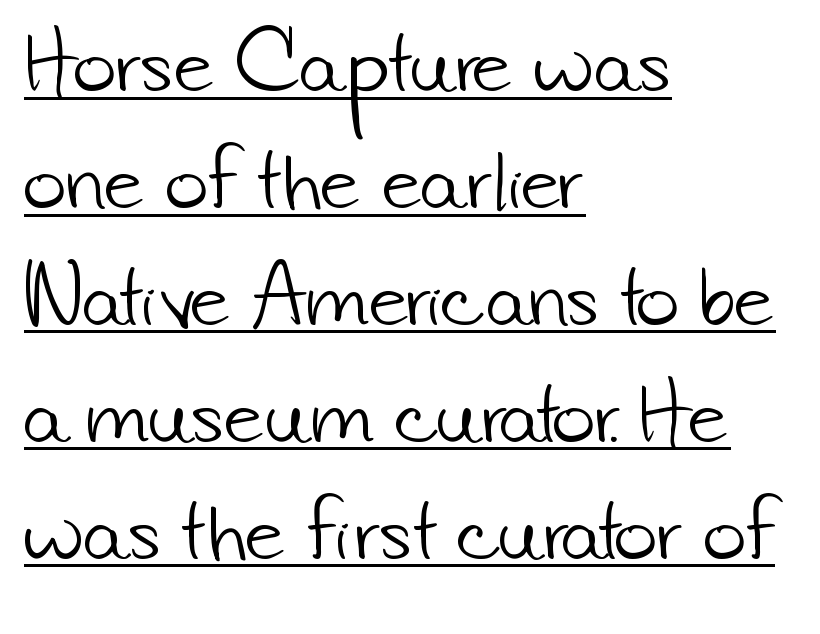
Q: Is the text bold? A: No.
Q: Is the typeface a serif or a sans-serif typeface? A: Sans-serif.
Q: Is the text underlined? A: Yes.
Q: How is the paragraph aligned? A: Left-aligned.
Q: Is the spacing between letters normal or unusually wide? A: Normal.
Q: Is the spacing between lines tight, normal or loose? A: Normal.
Q: Width (condensed, normal, or wide)? A: Normal.
Q: Stroke contrast? A: Low.
Q: x-height? A: Small.
Q: Monospaced? A: No.
